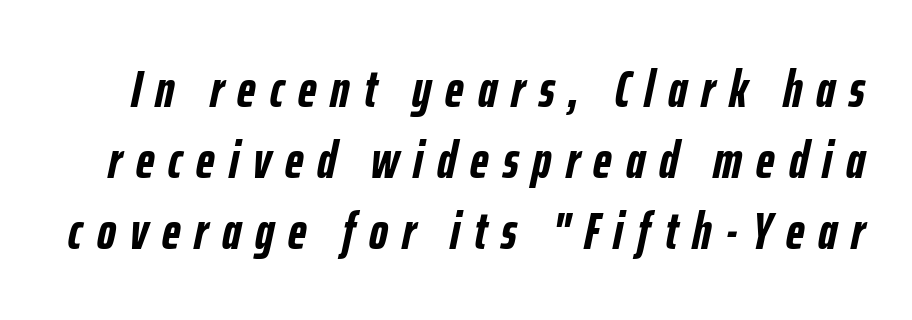
Every character sits at an angle, as italics do. How would I describe the line gaps? Plain and ordinary. Glyph-to-glyph distance is far greater than everyday printed text. This rendering features lettering with no underline.
